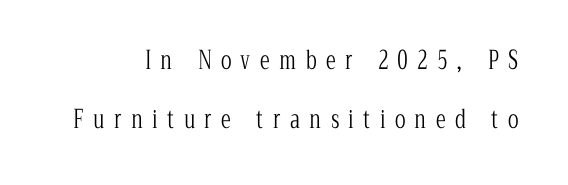
Q: Is the text bold? A: No.
Q: Is the text italic (slanted)? A: No, it is upright.
Q: Is the text underlined? A: No.
Q: Is the spacing between letters normal or unusually wide? A: Unusually wide.
Q: Is the spacing between lines tight, normal or loose? A: Loose.
